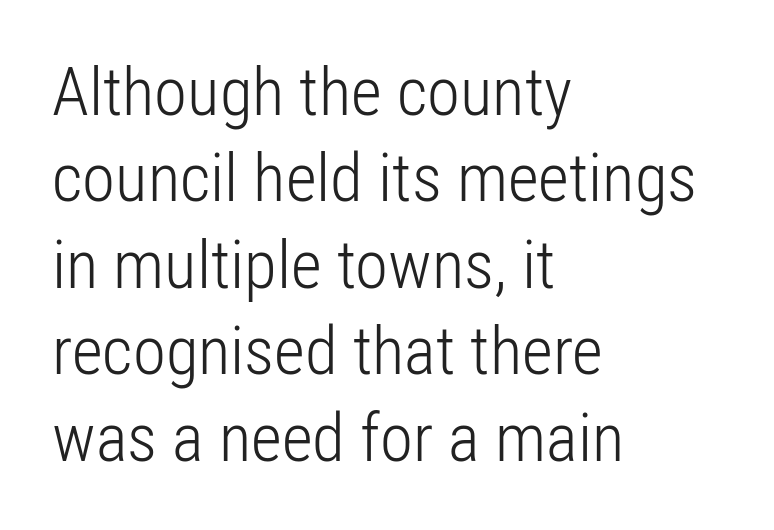
The image shows 67 px light, condensed sans-serif type, upright; set left-aligned, normal line spacing (1.29x), normal letter spacing, not underlined; low stroke contrast and a medium x-height.
